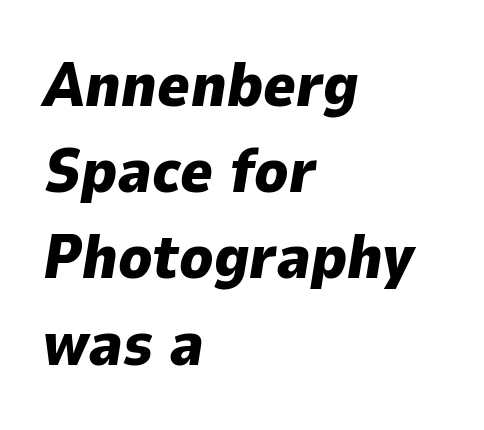
The image shows 62 px heavy type, italic (leaning right); set left-aligned, normal line spacing (1.39x), normal letter spacing, not underlined; low stroke contrast and a medium x-height.
